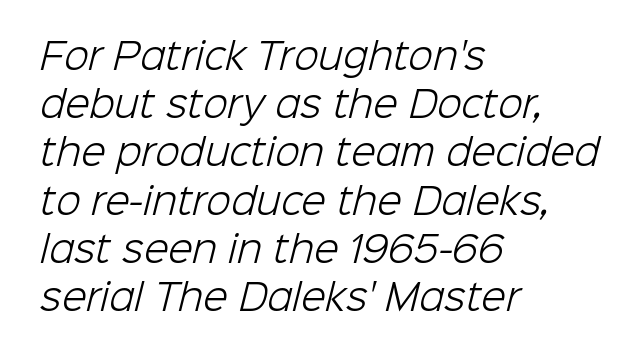
{"serif": "no", "bold": "no", "weight": "light", "width": "normal", "stroke_contrast": "low", "x_height": "medium", "monospaced": "no", "underline": "no", "align": "left", "line_spacing": "normal", "line_spacing_ratio": 1.34, "letter_spacing": "normal", "letter_spacing_em": 0.0, "glyph_px": 36}
